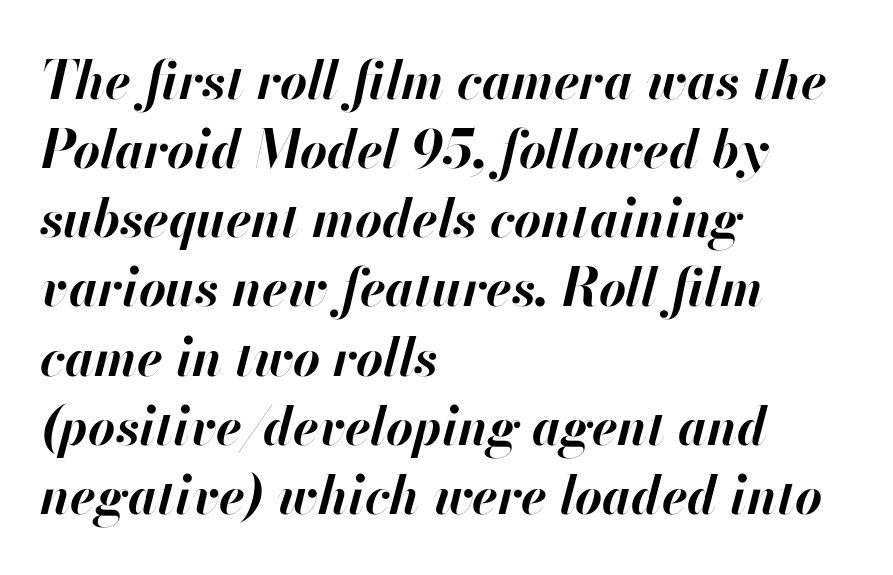
Q: Is the text bold? A: Yes.
Q: Is the text italic (slanted)? A: Yes, it leans right by about 13 degrees.
Q: Is the text underlined? A: No.
Q: How is the paragraph aligned? A: Left-aligned.
Q: Is the spacing between letters normal or unusually wide? A: Normal.
Q: Is the spacing between lines tight, normal or loose? A: Normal.
Q: Width (condensed, normal, or wide)? A: Normal.
Q: Stroke contrast? A: High.
Q: x-height? A: Small.
Q: Monospaced? A: No.
